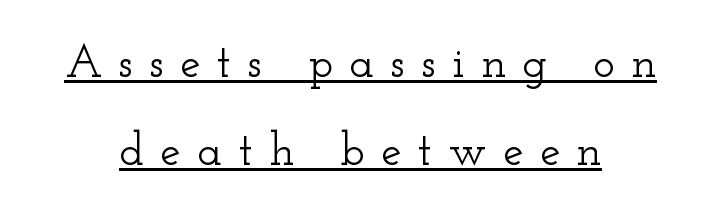
{"serif": "yes", "italic": "no", "width": "wide", "stroke_contrast": "low", "x_height": "small", "monospaced": "no", "underline": "yes", "align": "center", "line_spacing": "loose", "line_spacing_ratio": 1.91, "letter_spacing": "wide", "letter_spacing_em": 0.35, "glyph_px": 46}
